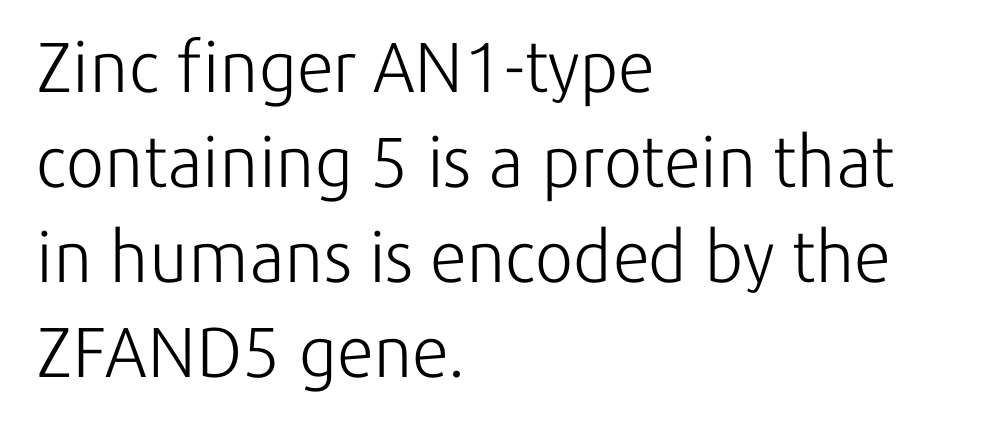
Q: Is the text bold? A: No.
Q: Is the text italic (slanted)? A: No, it is upright.
Q: Is the typeface a serif or a sans-serif typeface? A: Sans-serif.
Q: Is the text underlined? A: No.
Q: How is the paragraph aligned? A: Left-aligned.
Q: Is the spacing between letters normal or unusually wide? A: Normal.
Q: Is the spacing between lines tight, normal or loose? A: Normal.
Q: Width (condensed, normal, or wide)? A: Normal.
Q: Stroke contrast? A: Low.
Q: x-height? A: Medium.
Q: Monospaced? A: No.
